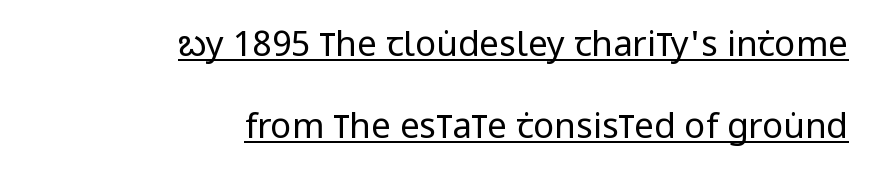
The image shows 35 px regular-weight, condensed sans-serif type, upright; set right-aligned, loose line spacing (2.34x), normal letter spacing, underlined; low stroke contrast and a large x-height.
